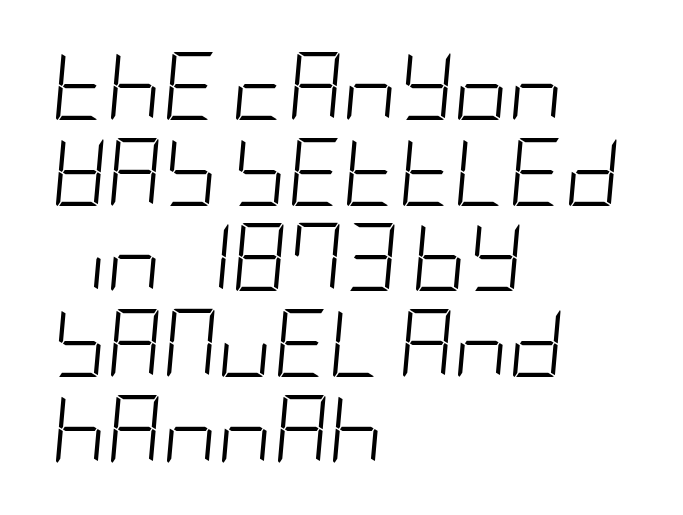
The image shows 68 px light, condensed type, italic (leaning right); set left-aligned, normal line spacing (1.26x), normal letter spacing, not underlined; low stroke contrast and a large x-height.
